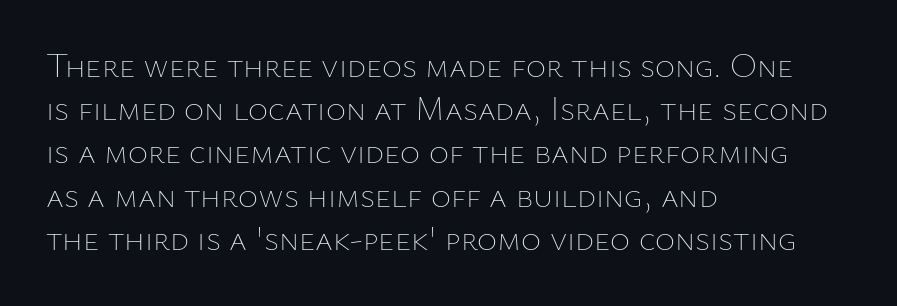
{"italic": "no", "bold": "no", "weight": "thin", "width": "normal", "stroke_contrast": "low", "x_height": "medium", "monospaced": "no", "underline": "no", "align": "left", "line_spacing": "normal", "line_spacing_ratio": 1.27, "letter_spacing": "normal", "letter_spacing_em": 0.0, "glyph_px": 34}
